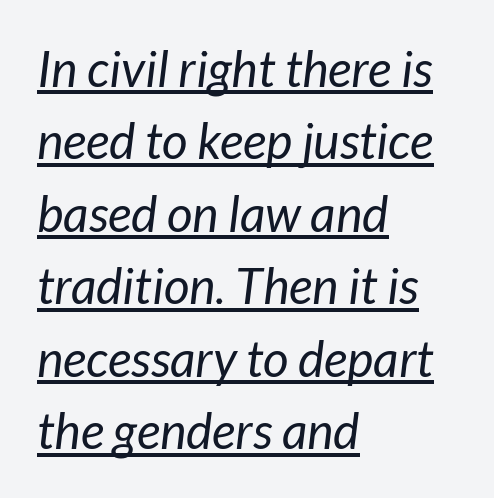
Q: Is the text bold? A: No.
Q: Is the text italic (slanted)? A: Yes, it leans right by about 7 degrees.
Q: Is the text underlined? A: Yes.
Q: How is the paragraph aligned? A: Left-aligned.
Q: Is the spacing between letters normal or unusually wide? A: Normal.
Q: Is the spacing between lines tight, normal or loose? A: Normal.
Q: Width (condensed, normal, or wide)? A: Normal.
Q: Stroke contrast? A: Low.
Q: x-height? A: Medium.
Q: Monospaced? A: No.
